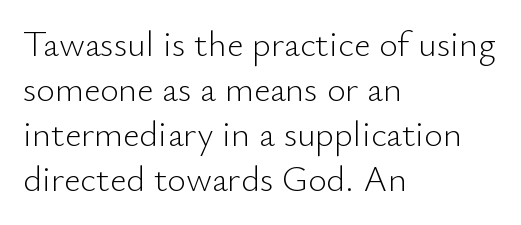
{"serif": "no", "italic": "no", "bold": "no", "weight": "light", "width": "normal", "stroke_contrast": "low", "x_height": "small", "monospaced": "no", "underline": "no", "align": "left", "line_spacing": "normal", "line_spacing_ratio": 1.25, "letter_spacing": "normal", "letter_spacing_em": 0.0, "glyph_px": 36}
